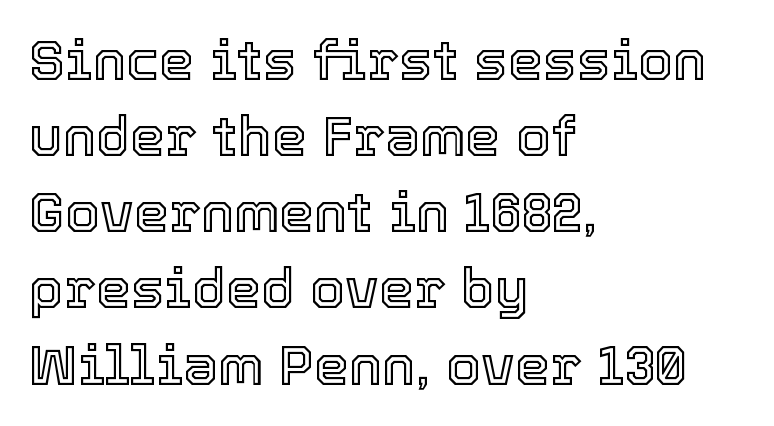
{"italic": "no", "width": "normal", "x_height": "medium", "monospaced": "no", "underline": "no", "align": "left", "line_spacing": "normal", "line_spacing_ratio": 1.36, "letter_spacing": "normal", "letter_spacing_em": 0.0, "glyph_px": 56}
